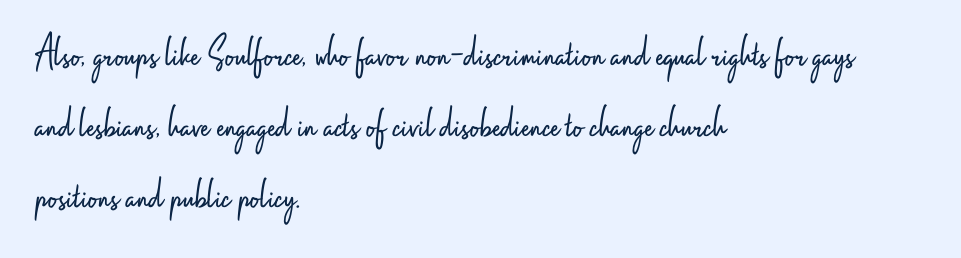
Q: Is the text bold? A: No.
Q: Is the text italic (slanted)? A: Yes.
Q: Is the typeface a serif or a sans-serif typeface? A: Sans-serif.
Q: Is the text underlined? A: No.
Q: How is the paragraph aligned? A: Left-aligned.
Q: Is the spacing between letters normal or unusually wide? A: Normal.
Q: Is the spacing between lines tight, normal or loose? A: Normal.
Q: Width (condensed, normal, or wide)? A: Condensed.
Q: Stroke contrast? A: Low.
Q: x-height? A: Small.
Q: Monospaced? A: No.
